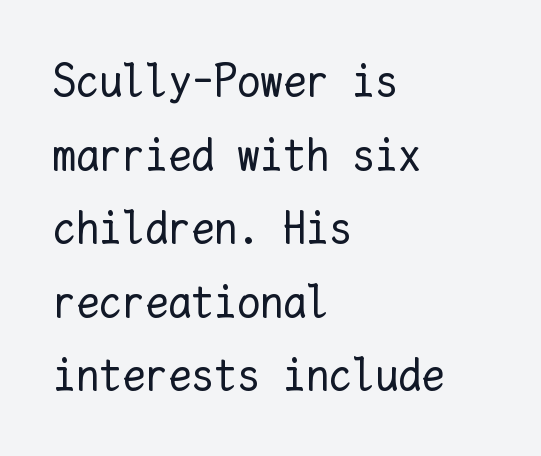
{"italic": "no", "bold": "no", "weight": "regular", "width": "normal", "stroke_contrast": "low", "x_height": "medium", "monospaced": "yes", "underline": "no", "align": "left", "line_spacing": "normal", "line_spacing_ratio": 1.6, "letter_spacing": "normal", "letter_spacing_em": 0.0, "glyph_px": 46}
